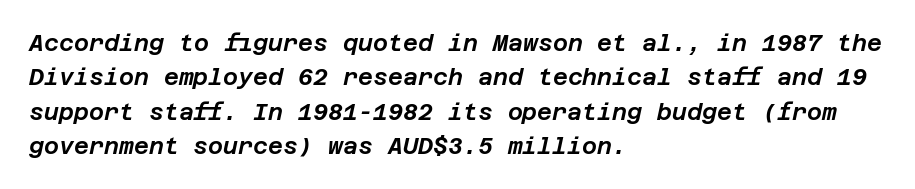
The image shows 23 px text type, italic (leaning right); set left-aligned, normal line spacing (1.49x), normal letter spacing, not underlined.
